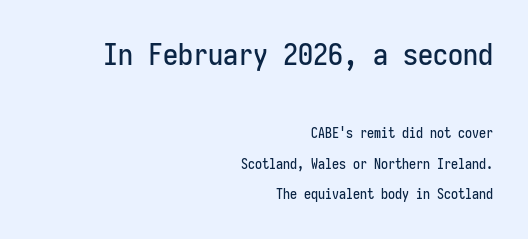
The face used here is rendered with its standard letterfit. Visually, the top section dominates because its glyphs are scaled up. Every row of glyphs terminates at an identical x-position on the right. The face used here is a sans, in the tradition of grotesques and geometrics. A typesetter would call this monospace, since all characters share one set width.
